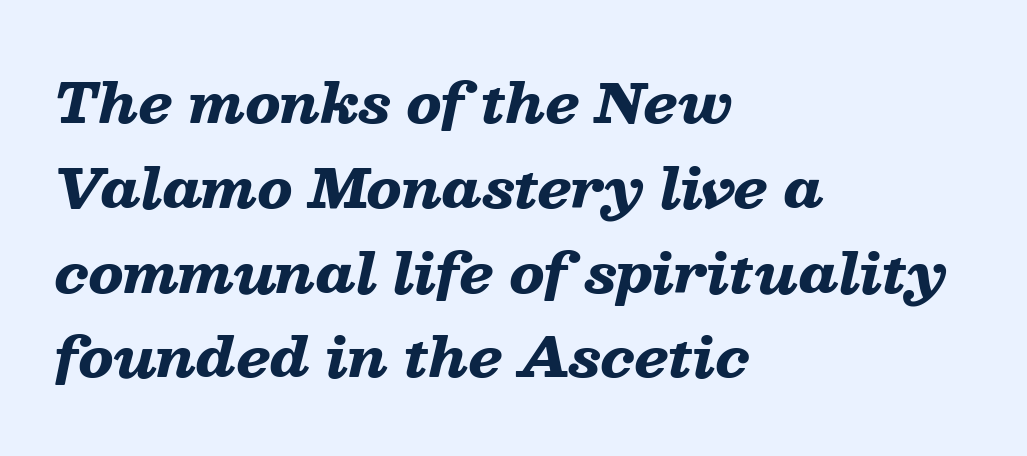
{"italic": "yes", "lean": "right", "slant_degrees": 13, "bold": "yes", "weight": "heavy", "width": "wide", "stroke_contrast": "low", "x_height": "medium", "monospaced": "no", "underline": "no", "align": "left", "line_spacing": "normal", "line_spacing_ratio": 1.57, "letter_spacing": "normal", "letter_spacing_em": 0.0, "glyph_px": 54}
